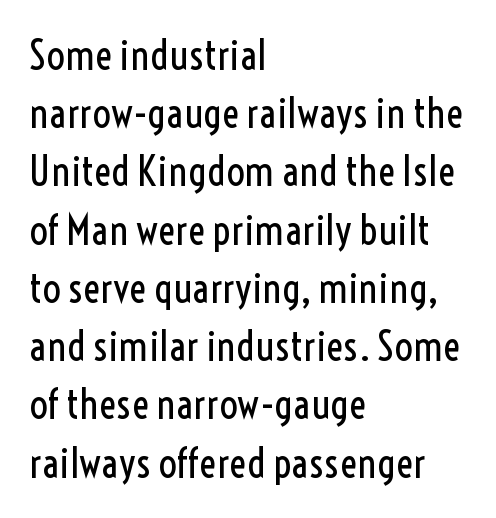
The image shows 41 px regular-weight, condensed sans-serif type, upright; set left-aligned, normal line spacing (1.42x), normal letter spacing, not underlined; a medium x-height.
